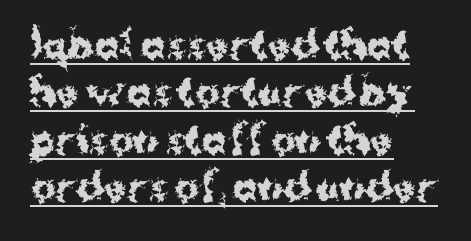
The letters advance in unequal steps, a hallmark of proportional type. Characters follow at the spacing the type designer built in. The glyphs are accompanied by a horizontal stroke just below them. The typesetting leans heavy: a genuine bold. A typesetter would call this leading conventional body-copy spacing. Teacher's note: observe the even left margin — that is flush-left alignment.
